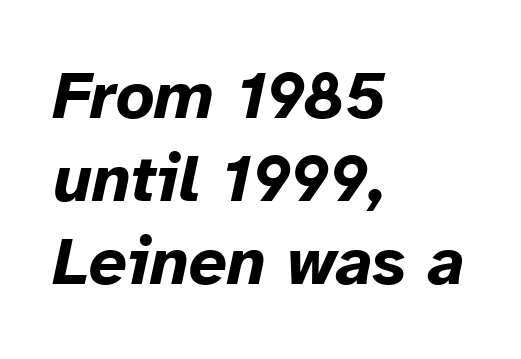
Q: Is the text bold? A: Yes.
Q: Is the text italic (slanted)? A: Yes, it leans right by about 12 degrees.
Q: Is the text underlined? A: No.
Q: How is the paragraph aligned? A: Left-aligned.
Q: Is the spacing between letters normal or unusually wide? A: Normal.
Q: Width (condensed, normal, or wide)? A: Normal.
Q: Stroke contrast? A: Low.
Q: x-height? A: Medium.
Q: Monospaced? A: No.
